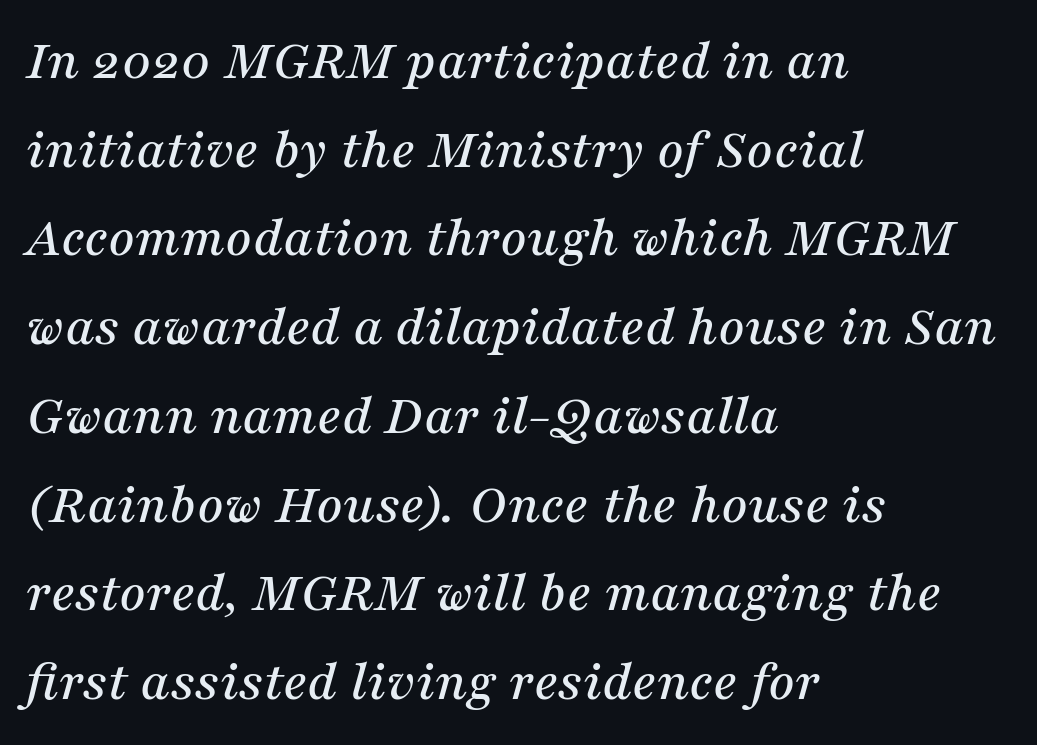
The image shows 58 px serif type, italic (leaning right); set left-aligned, normal line spacing (1.53x), normal letter spacing, not underlined; medium stroke contrast and a medium x-height.
